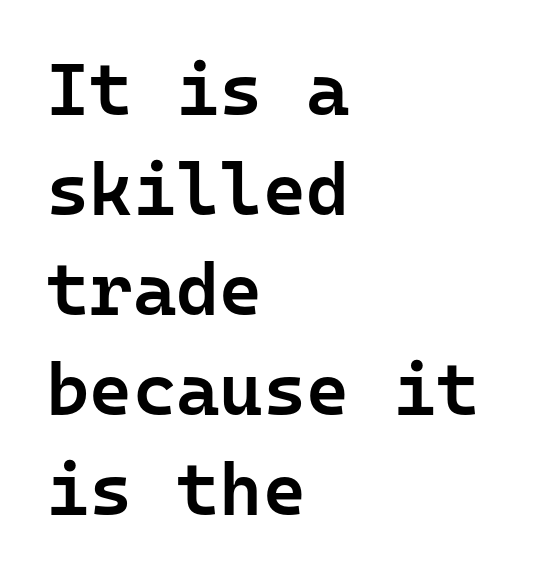
{"serif": "no", "italic": "no", "bold": "semi", "weight": "semibold", "width": "normal", "stroke_contrast": "low", "x_height": "medium", "monospaced": "yes", "underline": "no", "align": "left", "line_spacing": "normal", "line_spacing_ratio": 1.35, "letter_spacing": "normal", "letter_spacing_em": 0.0, "glyph_px": 74}
